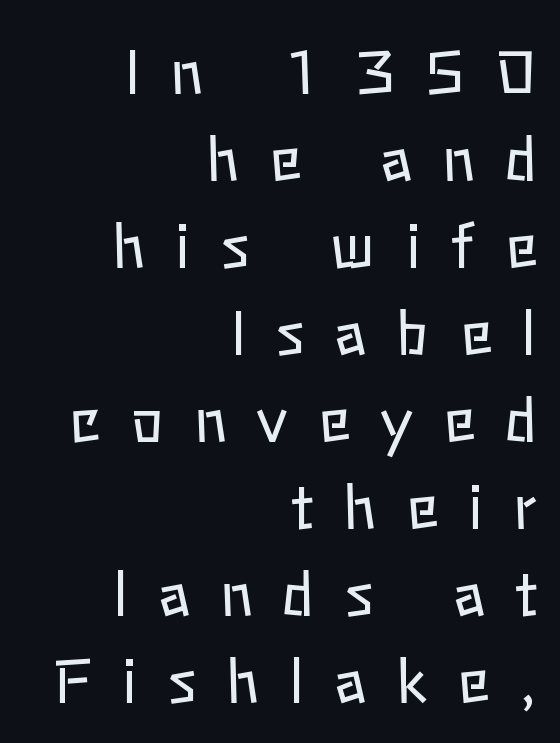
Descender tails drop into unmarked territory. Line ends are locked; line starts wander. These lines have a slow, spaced-out rhythm from letter to letter. Reading down the column, the eye jumps a familiar distance to each next line.
